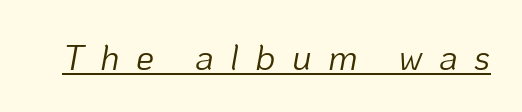
{"italic": "yes", "lean": "right", "slant_degrees": 10, "bold": "no", "weight": "light", "width": "normal", "stroke_contrast": "low", "x_height": "medium", "monospaced": "no", "underline": "yes", "letter_spacing": "wide", "letter_spacing_em": 0.45, "glyph_px": 36}
